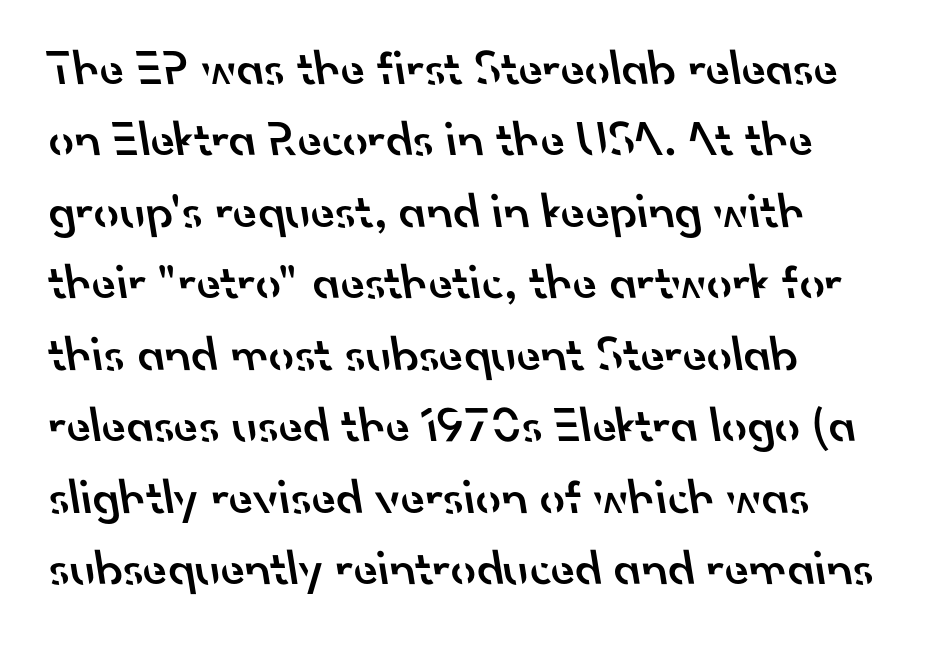
Q: Is the text bold? A: Semi-bold.
Q: Is the typeface a serif or a sans-serif typeface? A: Sans-serif.
Q: Is the text underlined? A: No.
Q: Is the spacing between letters normal or unusually wide? A: Normal.
Q: Is the spacing between lines tight, normal or loose? A: Normal.
Q: Width (condensed, normal, or wide)? A: Normal.
Q: Stroke contrast? A: Low.
Q: x-height? A: Small.
Q: Monospaced? A: No.
